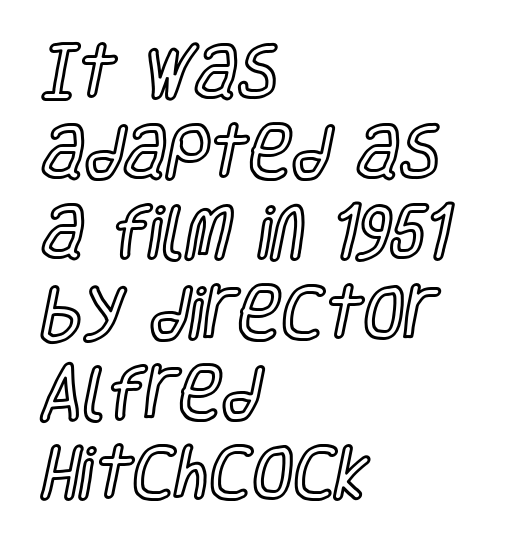
{"width": "condensed", "x_height": "large", "monospaced": "no", "underline": "no", "align": "left", "line_spacing": "normal", "line_spacing_ratio": 1.36, "letter_spacing": "normal", "letter_spacing_em": 0.0, "glyph_px": 59}
